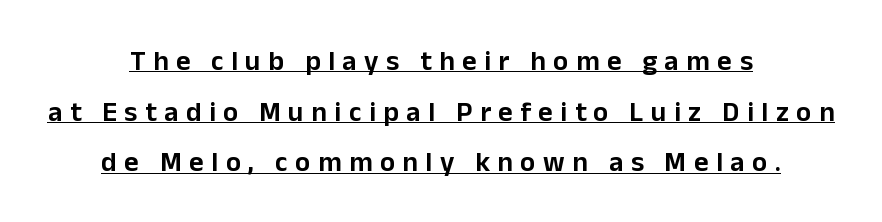
Q: Is the text italic (slanted)? A: No, it is upright.
Q: Is the typeface a serif or a sans-serif typeface? A: Sans-serif.
Q: Is the text underlined? A: Yes.
Q: How is the paragraph aligned? A: Centered.
Q: Is the spacing between letters normal or unusually wide? A: Unusually wide.
Q: Width (condensed, normal, or wide)? A: Normal.
Q: Stroke contrast? A: Low.
Q: x-height? A: Medium.
Q: Monospaced? A: No.
